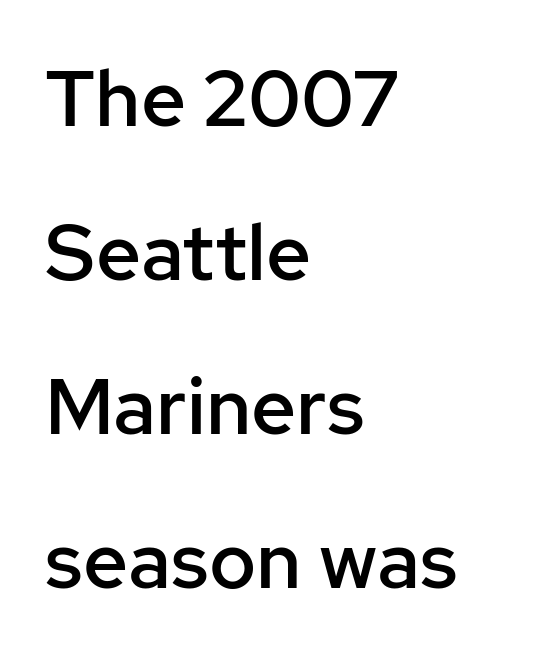
Q: Is the text bold? A: Semi-bold.
Q: Is the text italic (slanted)? A: No, it is upright.
Q: Is the typeface a serif or a sans-serif typeface? A: Sans-serif.
Q: Is the text underlined? A: No.
Q: How is the paragraph aligned? A: Left-aligned.
Q: Is the spacing between letters normal or unusually wide? A: Normal.
Q: Is the spacing between lines tight, normal or loose? A: Loose.
Q: Width (condensed, normal, or wide)? A: Normal.
Q: Stroke contrast? A: Low.
Q: x-height? A: Medium.
Q: Monospaced? A: No.
